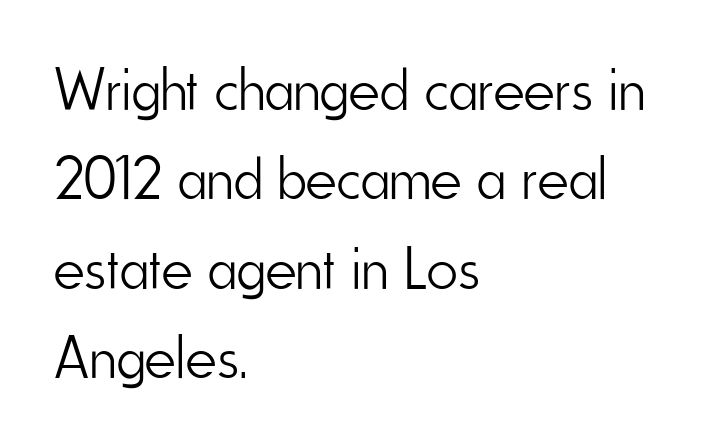
The image shows 60 px light, condensed sans-serif type, upright; set left-aligned, normal line spacing (1.49x), normal letter spacing, not underlined; low stroke contrast and a small x-height.
